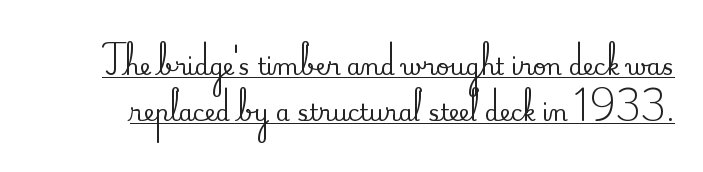
Each new line begins a long way beneath the previous one. The axis of the letterforms is exactly vertical. Underline: present. This rendering leaves character spacing at its baseline value.
